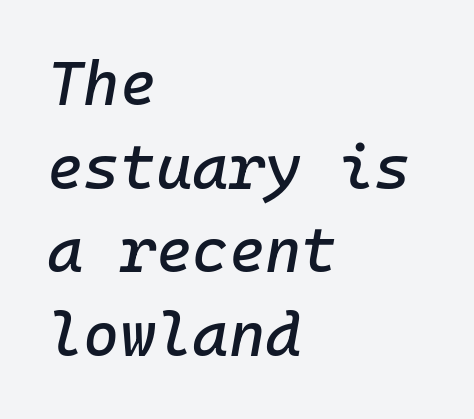
Q: Is the text italic (slanted)? A: Yes, it leans right by about 10 degrees.
Q: Is the text underlined? A: No.
Q: How is the paragraph aligned? A: Left-aligned.
Q: Is the spacing between letters normal or unusually wide? A: Normal.
Q: Is the spacing between lines tight, normal or loose? A: Normal.
Q: Width (condensed, normal, or wide)? A: Normal.
Q: Stroke contrast? A: Low.
Q: x-height? A: Medium.
